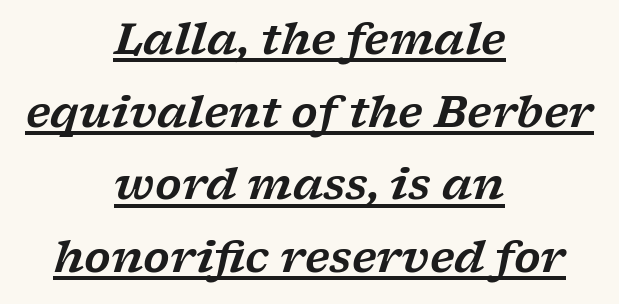
The image shows 43 px wide serif type, italic (leaning right); set centered, normal line spacing (1.69x), normal letter spacing, underlined; low stroke contrast and a medium x-height.
